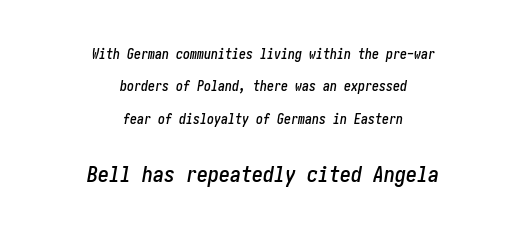
The image shows 22 px text type, italic (leaning right); set centered, loose line spacing (2.31x), normal letter spacing, not underlined; the second (bottom) block is 1.57x larger.
